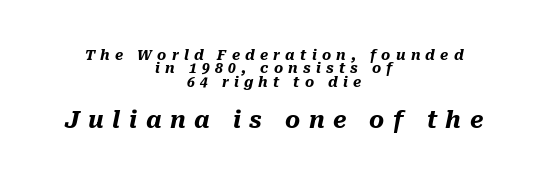
Q: Is the text bold? A: Yes.
Q: Is the text italic (slanted)? A: Yes, it leans right by about 10 degrees.
Q: Is the text underlined? A: No.
Q: How is the paragraph aligned? A: Centered.
Q: Is the spacing between letters normal or unusually wide? A: Unusually wide.
Q: Is the spacing between lines tight, normal or loose? A: Tight.
Q: Which block of text is set in a larger size, the first (top) or the second (bottom)? A: The second (bottom) one.
